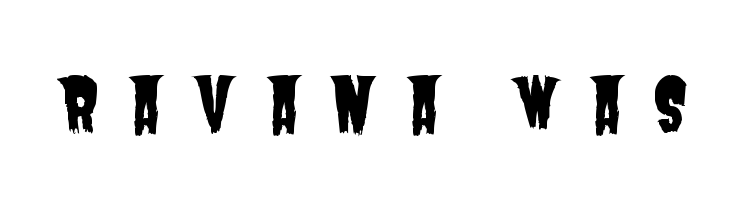
Q: Is the typeface a serif or a sans-serif typeface? A: Sans-serif.
Q: Is the text underlined? A: No.
Q: Is the spacing between letters normal or unusually wide? A: Unusually wide.
Q: Width (condensed, normal, or wide)? A: Condensed.
Q: Stroke contrast? A: Low.
Q: x-height? A: Large.
Q: Monospaced? A: No.
